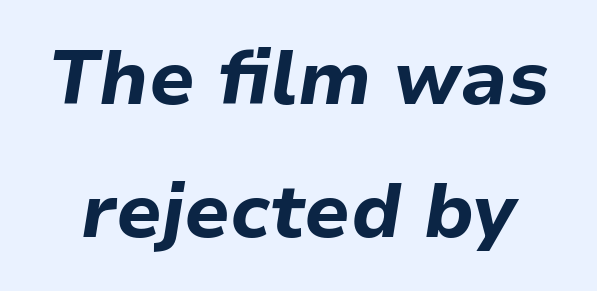
The image shows 76 px bold type, italic (leaning right); set line spacing 1.75x, normal letter spacing, not underlined; low stroke contrast and a medium x-height.
